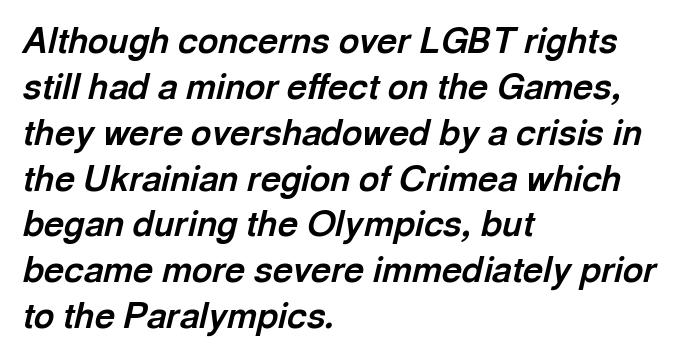
Q: Is the text bold? A: Yes.
Q: Is the text italic (slanted)? A: Yes, it leans right by about 13 degrees.
Q: Is the text underlined? A: No.
Q: How is the paragraph aligned? A: Left-aligned.
Q: Is the spacing between letters normal or unusually wide? A: Normal.
Q: Is the spacing between lines tight, normal or loose? A: Normal.
Q: Width (condensed, normal, or wide)? A: Normal.
Q: x-height? A: Medium.
Q: Monospaced? A: No.
